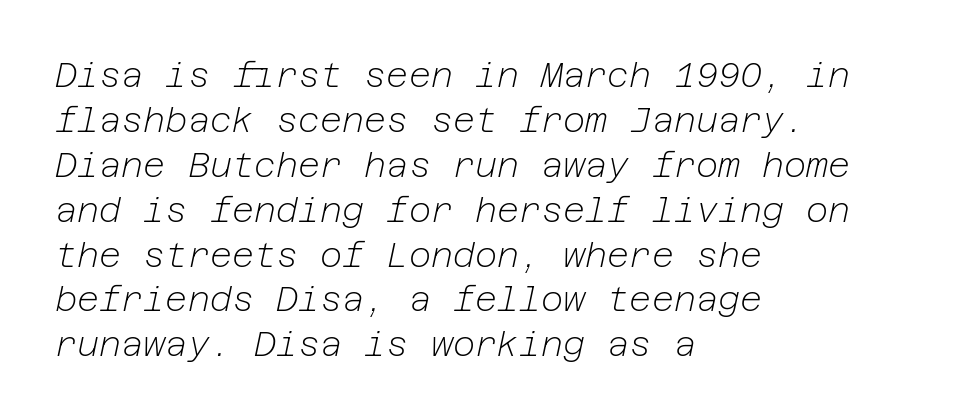
The image shows 34 px light type, italic (leaning right); set left-aligned, normal line spacing (1.32x), normal letter spacing, not underlined; low stroke contrast and a medium x-height.
